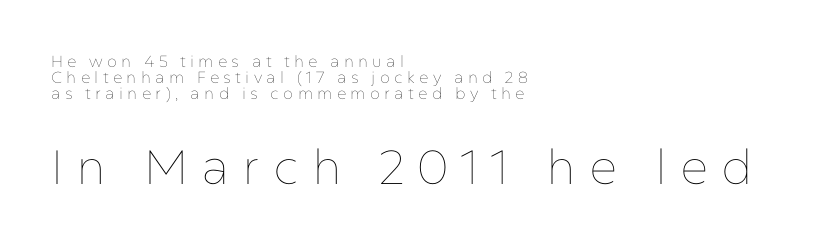
Q: Is the text bold? A: No.
Q: Is the text italic (slanted)? A: No, it is upright.
Q: Is the text underlined? A: No.
Q: How is the paragraph aligned? A: Left-aligned.
Q: Is the spacing between letters normal or unusually wide? A: Unusually wide.
Q: Is the spacing between lines tight, normal or loose? A: Tight.
Q: Which block of text is set in a larger size, the first (top) or the second (bottom)? A: The second (bottom) one.
Q: Width (condensed, normal, or wide)? A: Normal.
Q: Stroke contrast? A: Low.
Q: x-height? A: Medium.
Q: Monospaced? A: No.
